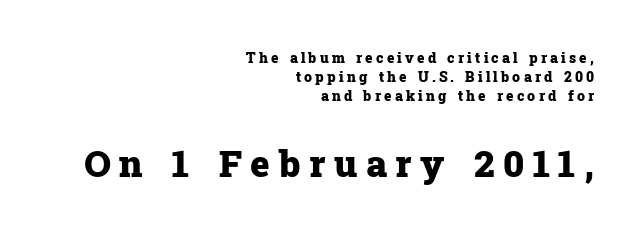
Italic: no, the glyphs are upright roman. Normally led — the rows are evenly, conventionally spaced. Look at the stroke-to-counter ratio: heavy, a bold. Is the lower block the larger one? Yes — the lower block carries the bigger type.
